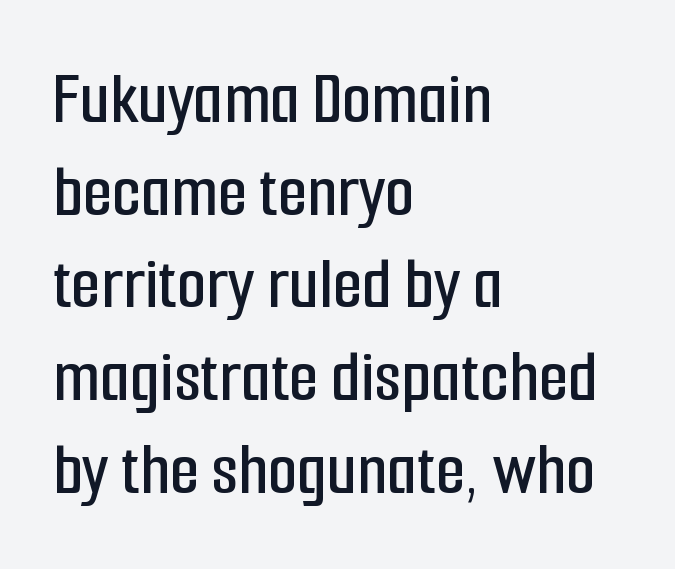
{"serif": "no", "italic": "no", "width": "condensed", "stroke_contrast": "low", "x_height": "medium", "monospaced": "no", "underline": "no", "align": "left", "line_spacing_ratio": 1.22, "letter_spacing": "normal", "letter_spacing_em": 0.0, "glyph_px": 76}
